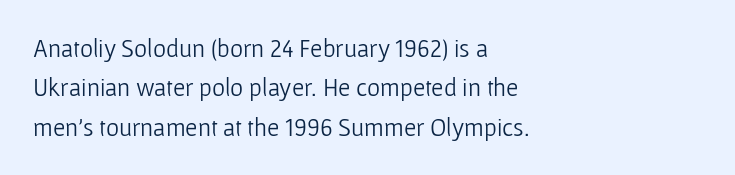
{"italic": "no", "bold": "no", "underline": "no", "align": "left", "line_spacing": "normal", "line_spacing_ratio": 1.58, "letter_spacing": "normal", "letter_spacing_em": 0.0, "glyph_px": 25}
